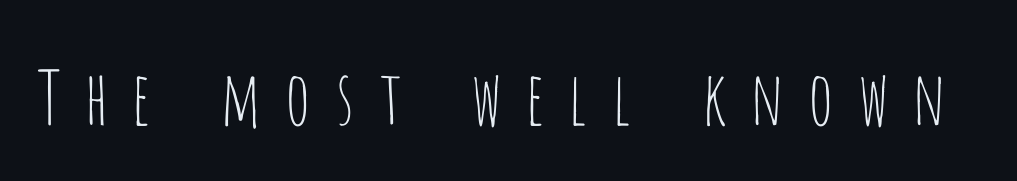
{"serif": "no", "italic": "no", "bold": "no", "weight": "thin", "width": "condensed", "stroke_contrast": "low", "x_height": "large", "monospaced": "no", "underline": "no", "letter_spacing": "wide", "letter_spacing_em": 0.28, "glyph_px": 74}
